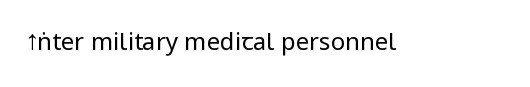
The image shows 24 px text type, upright; set normal letter spacing, not underlined.
